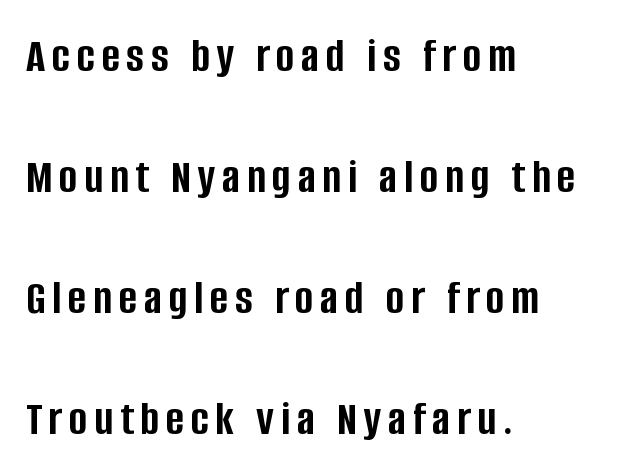
Q: Is the text bold? A: Yes.
Q: Is the text italic (slanted)? A: No, it is upright.
Q: Is the typeface a serif or a sans-serif typeface? A: Sans-serif.
Q: Is the text underlined? A: No.
Q: How is the paragraph aligned? A: Left-aligned.
Q: Is the spacing between lines tight, normal or loose? A: Loose.
Q: Width (condensed, normal, or wide)? A: Condensed.
Q: Stroke contrast? A: Low.
Q: x-height? A: Large.
Q: Monospaced? A: No.
